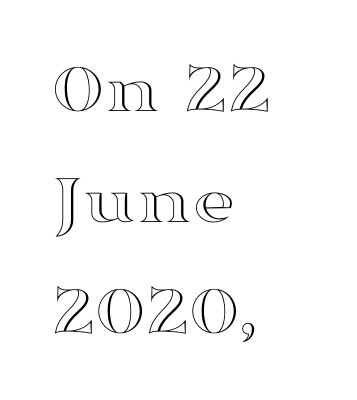
The space between consecutive lines is moderate. Look at the tracking — it's just the regular setting, nothing added. Ascenders rise straight up at ninety degrees. Is this a fixed-width face? No — the glyphs have proportional, varying widths. The rag falls on the right side of this text block.
